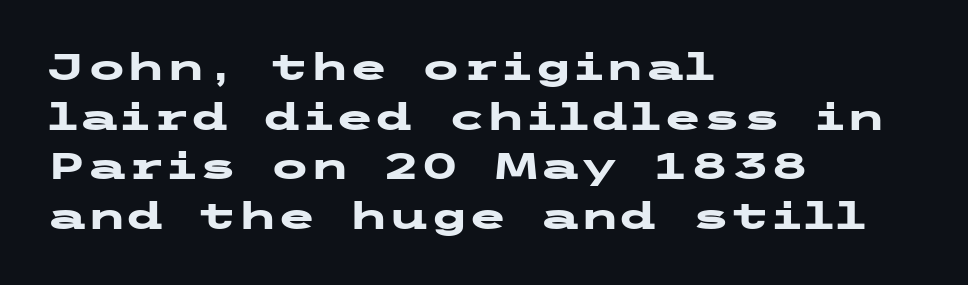
As a designer I'd log this as weight 700, bold. Note: no serifs on the glyphs. Evenly set lines give the paragraph a standard silhouette. Letters rest on an invisible, unmarked baseline. How are the letters spaced? Ordinarily, with no added tracking.
